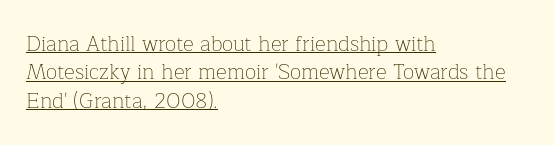
These lines keep a tight, regular rhythm from letter to letter. The lettering stays uniformly vertical, giving the passage a roman look. Successive baselines arrive at the customary interval. These glyphs show unthickened strokes, regular width or finer. Compared with undecorated copy, this sample adds a rule below the words.
